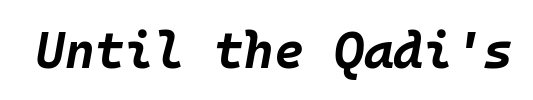
{"italic": "yes", "lean": "right", "slant_degrees": 10, "bold": "yes", "weight": "bold", "width": "normal", "stroke_contrast": "low", "x_height": "large", "monospaced": "yes", "underline": "no", "letter_spacing": "normal", "letter_spacing_em": 0.0, "glyph_px": 51}
